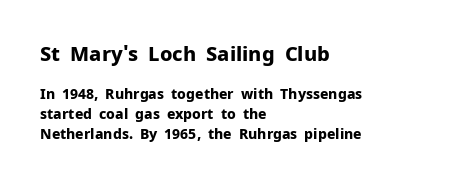
The image shows 20 px bold type, upright; set left-aligned, normal line spacing (1.42x), normal letter spacing, not underlined; the first (top) block is 1.43x larger.
